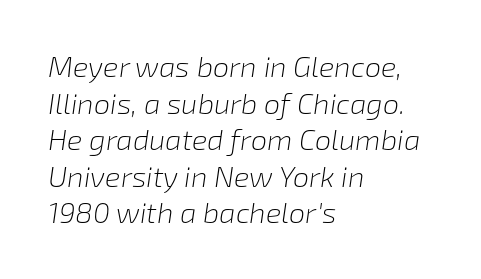
Q: Is the text bold? A: No.
Q: Is the text italic (slanted)? A: Yes, it leans right by about 8 degrees.
Q: Is the text underlined? A: No.
Q: How is the paragraph aligned? A: Left-aligned.
Q: Is the spacing between letters normal or unusually wide? A: Normal.
Q: Is the spacing between lines tight, normal or loose? A: Normal.
Q: Width (condensed, normal, or wide)? A: Normal.
Q: Stroke contrast? A: Low.
Q: x-height? A: Medium.
Q: Monospaced? A: No.
